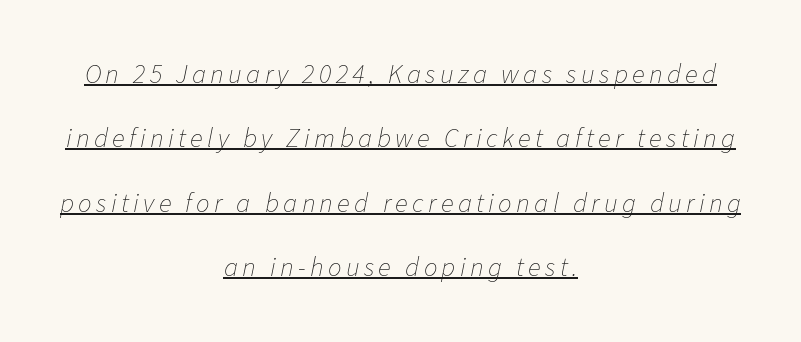
The image shows 27 px text type, italic (leaning right); set centered, loose line spacing (2.38x), underlined.
